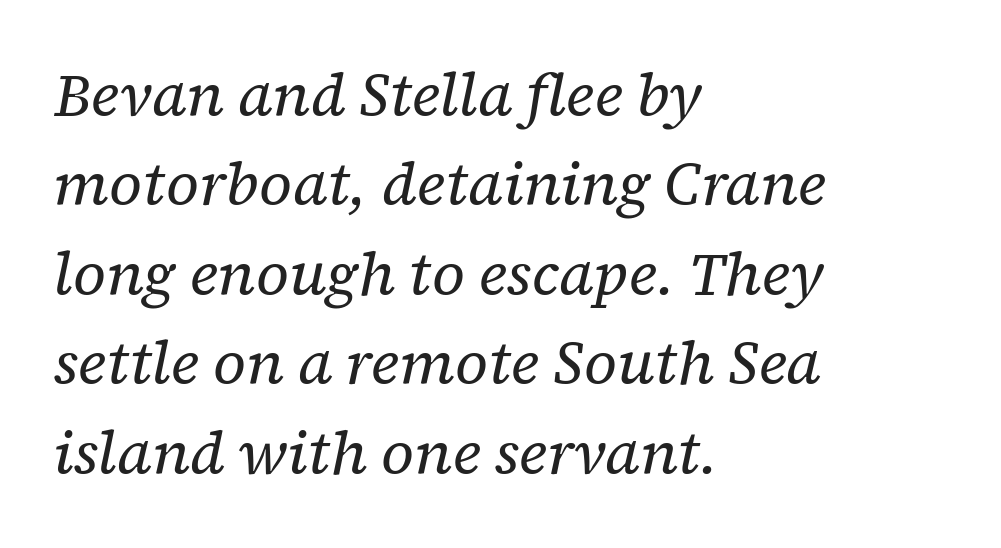
Q: Is the text bold? A: No.
Q: Is the text italic (slanted)? A: Yes, it leans right by about 12 degrees.
Q: Is the typeface a serif or a sans-serif typeface? A: Serif.
Q: Is the text underlined? A: No.
Q: How is the paragraph aligned? A: Left-aligned.
Q: Is the spacing between letters normal or unusually wide? A: Normal.
Q: Is the spacing between lines tight, normal or loose? A: Normal.
Q: Width (condensed, normal, or wide)? A: Normal.
Q: Stroke contrast? A: Low.
Q: x-height? A: Medium.
Q: Monospaced? A: No.
